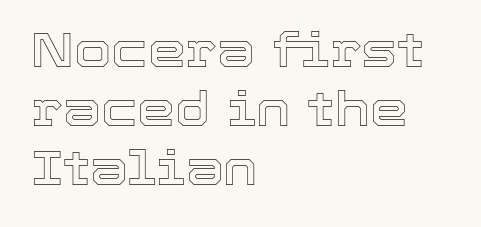
The image shows 48 px text type, upright; set left-aligned, line spacing 1.23x, normal letter spacing, not underlined; a medium x-height.
